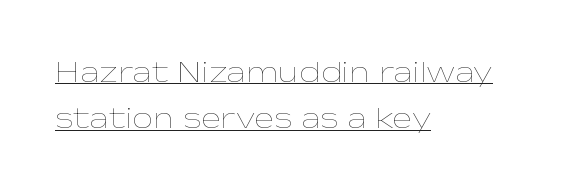
Q: Is the text bold? A: No.
Q: Is the text italic (slanted)? A: No, it is upright.
Q: Is the text underlined? A: Yes.
Q: How is the paragraph aligned? A: Left-aligned.
Q: Is the spacing between letters normal or unusually wide? A: Normal.
Q: Is the spacing between lines tight, normal or loose? A: Normal.
Q: Width (condensed, normal, or wide)? A: Wide.
Q: Stroke contrast? A: Low.
Q: x-height? A: Medium.
Q: Monospaced? A: No.
